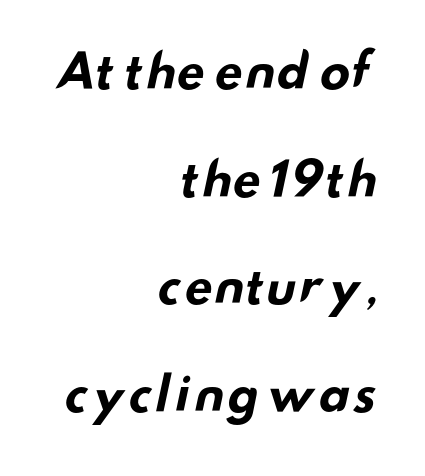
The image shows 46 px bold, wide sans-serif type; set right-aligned, loose line spacing (2.34x), normal letter spacing, not underlined; low stroke contrast and a small x-height.
